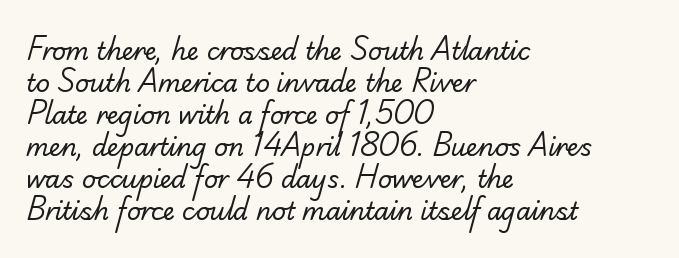
{"bold": "no", "underline": "no", "align": "left", "line_spacing": "normal", "line_spacing_ratio": 1.33, "letter_spacing": "normal", "letter_spacing_em": 0.0, "glyph_px": 24}
